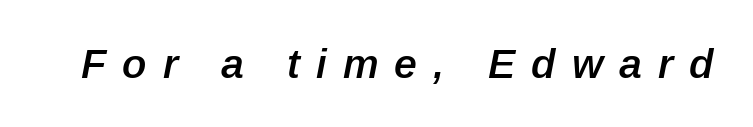
Q: Is the text bold? A: Semi-bold.
Q: Is the text italic (slanted)? A: Yes, it leans right by about 12 degrees.
Q: Is the text underlined? A: No.
Q: Is the spacing between letters normal or unusually wide? A: Unusually wide.
Q: Width (condensed, normal, or wide)? A: Normal.
Q: Stroke contrast? A: Low.
Q: x-height? A: Medium.
Q: Monospaced? A: No.
